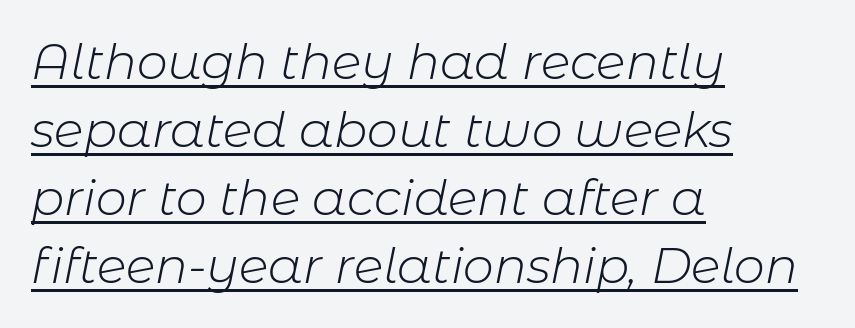
The image shows 49 px light type, italic (leaning right); set left-aligned, normal line spacing (1.39x), normal letter spacing, underlined; low stroke contrast and a medium x-height.
